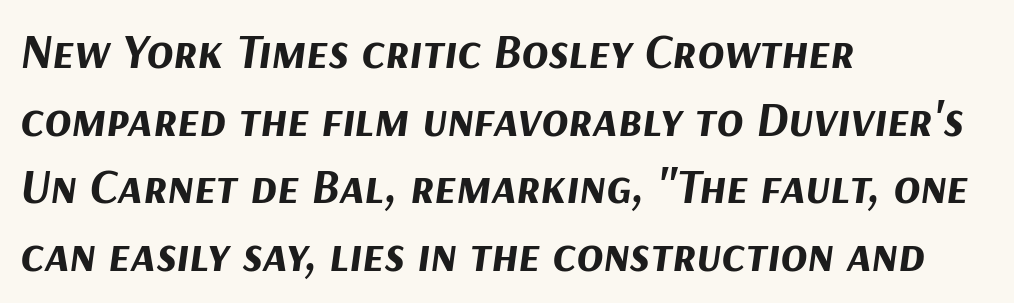
{"italic": "yes", "lean": "right", "slant_degrees": 9, "bold": "yes", "weight": "bold", "width": "normal", "stroke_contrast": "medium", "x_height": "medium", "monospaced": "no", "underline": "no", "align": "left", "line_spacing": "normal", "line_spacing_ratio": 1.38, "letter_spacing": "normal", "letter_spacing_em": 0.0, "glyph_px": 49}
